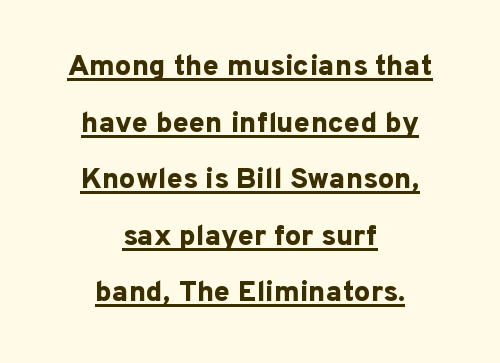
Leftover space on each line is divided equally before and after the words. The sample has been set heavy, in full bold. Ascenders rise straight up at ninety degrees. Note: no serifs on the glyphs. The letters advance in unequal steps, a hallmark of proportional type. Is there an underline? Yes — a line sits under the letters.
